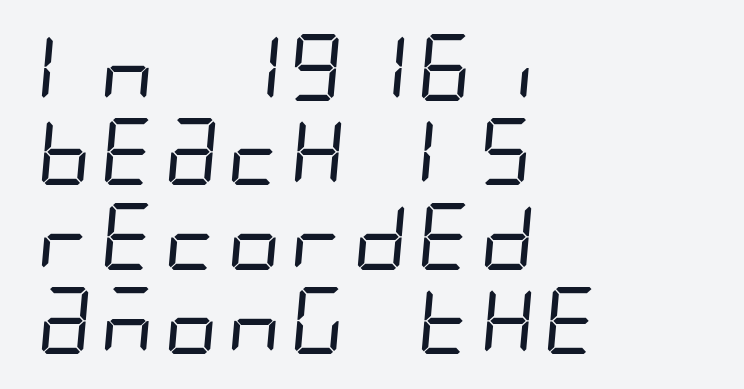
Q: Is the text bold? A: No.
Q: Is the typeface a serif or a sans-serif typeface? A: Sans-serif.
Q: Is the text underlined? A: No.
Q: How is the paragraph aligned? A: Left-aligned.
Q: Is the spacing between letters normal or unusually wide? A: Normal.
Q: Is the spacing between lines tight, normal or loose? A: Normal.
Q: Width (condensed, normal, or wide)? A: Condensed.
Q: Stroke contrast? A: Low.
Q: x-height? A: Large.
